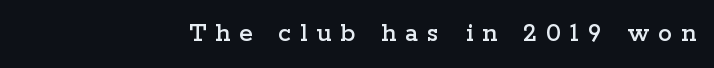
The glyphs are unaccompanied by any horizontal stroke below them. The font's upright variant was chosen for this text. Typographically, this falls in the serif category. Tracking here is generous; glyphs stand well apart from one another. Which margin do the lines hug? The right one — the left edge is uneven. Spacing verdict: proportional, widths tailored to each character.
